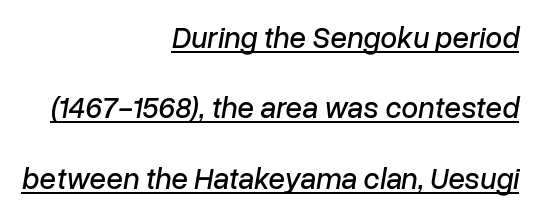
{"italic": "yes", "lean": "right", "slant_degrees": 10, "width": "normal", "stroke_contrast": "low", "x_height": "medium", "monospaced": "no", "underline": "yes", "align": "right", "line_spacing": "loose", "line_spacing_ratio": 2.35, "letter_spacing": "normal", "letter_spacing_em": 0.0, "glyph_px": 30}
